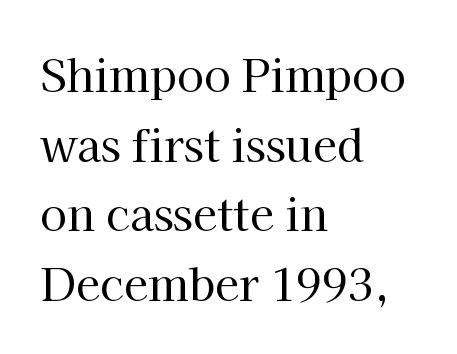
The image shows 44 px regular-weight serif type, upright; set left-aligned, normal line spacing (1.58x), normal letter spacing, not underlined; high stroke contrast and a medium x-height.
